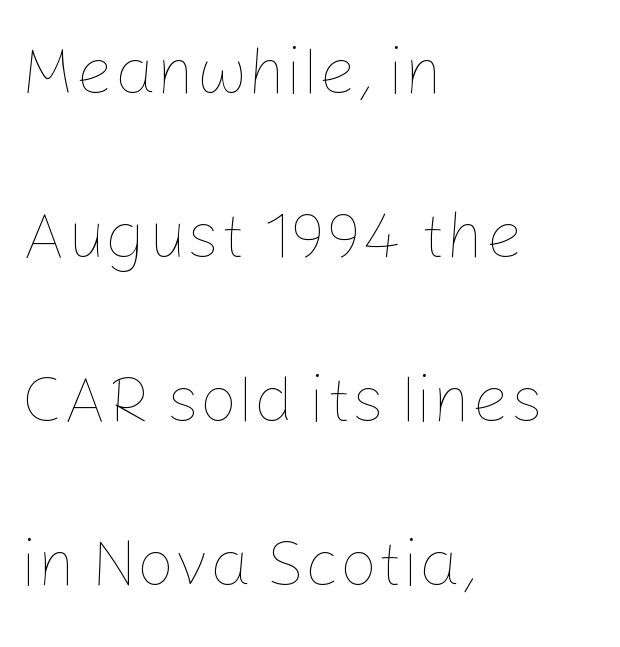
The text block is weighted toward the left margin, trailing off unevenly rightward. Ink coverage per letter is moderate at most. The space between consecutive lines is lavish. The typography opts for an upright posture over an oblique one.
